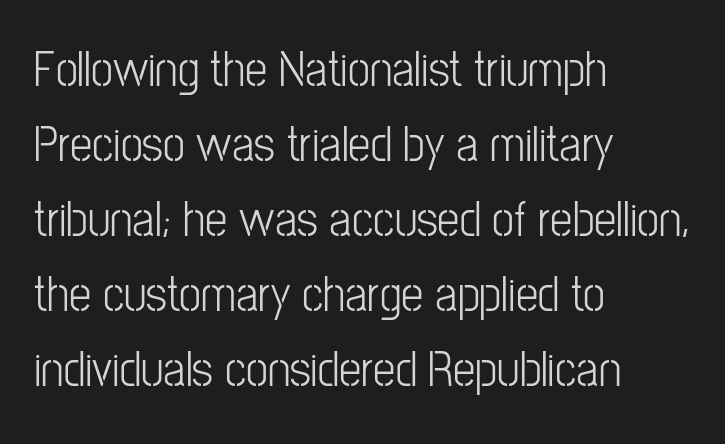
Each word holds together tightly as a unit, with standard inter-letter gaps. This is the regular roman posture of the typeface. Think standard paragraph weight, or any step lighter than that. Plain, unruled lines of type.
